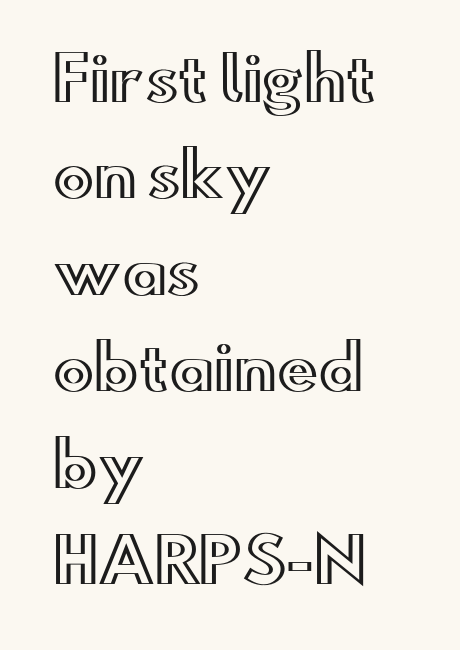
{"italic": "no", "width": "wide", "x_height": "small", "monospaced": "no", "underline": "no", "align": "left", "line_spacing": "normal", "line_spacing_ratio": 1.58, "letter_spacing": "normal", "letter_spacing_em": 0.0, "glyph_px": 61}
